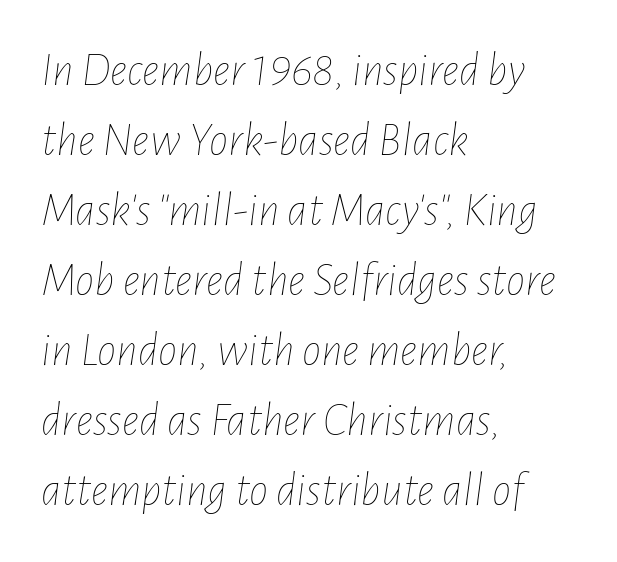
Each word holds together tightly as a unit, with standard inter-letter gaps. When letters slant like this, we call the style italic. Is this a fixed-width face? No — the glyphs have proportional, varying widths. The setting favours the left margin, as ordinary paragraphs usually do. Vertically, the passage feels balanced, rows spaced as you'd expect.
